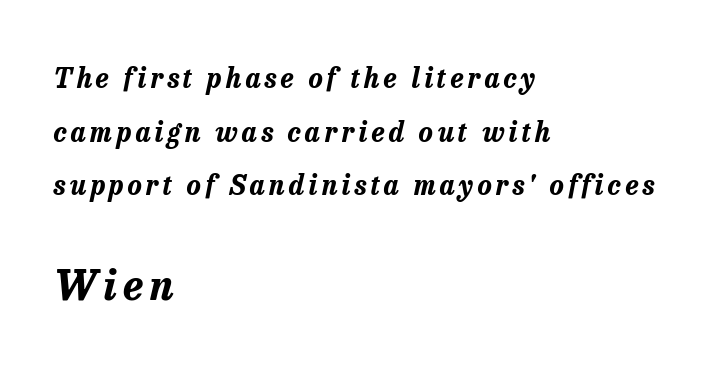
The image shows 41 px bold type, italic (leaning right); set left-aligned, loose line spacing (1.99x), not underlined; the second (bottom) block is 1.52x larger; low stroke contrast and a medium x-height.
